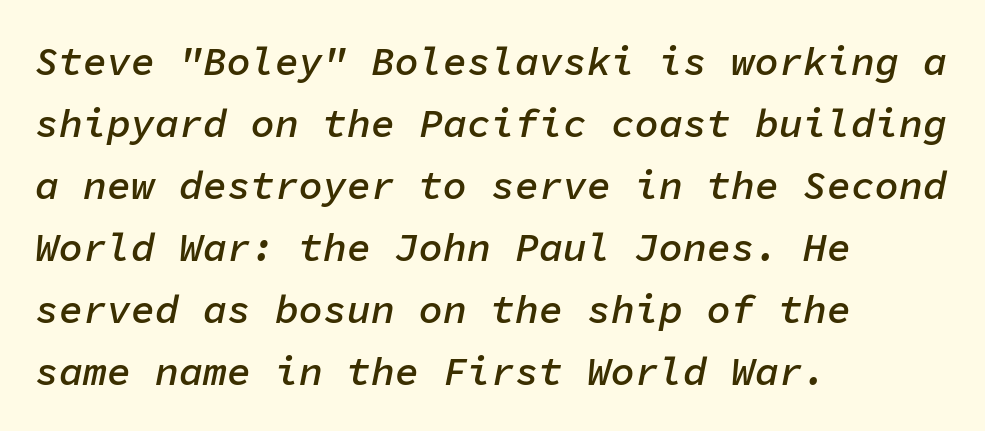
The image shows 40 px semibold type, italic (leaning right), monospaced; set left-aligned, normal line spacing (1.55x), normal letter spacing, not underlined; low stroke contrast and a medium x-height.
